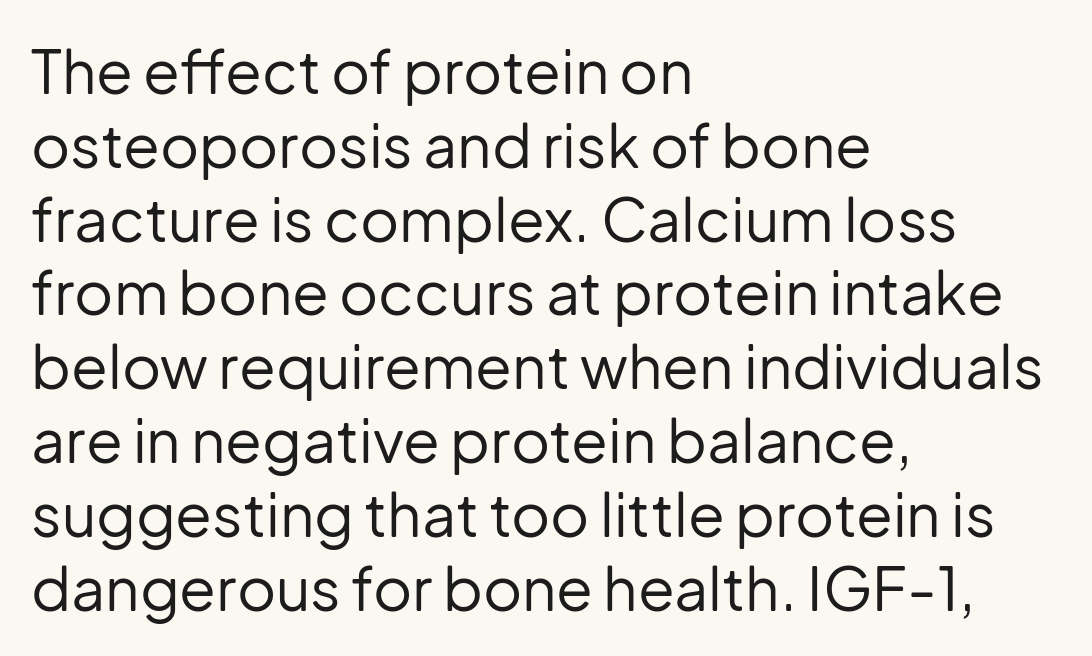
The image shows 60 px regular-weight sans-serif type, upright; set left-aligned, line spacing 1.23x, normal letter spacing, not underlined; low stroke contrast and a medium x-height.
